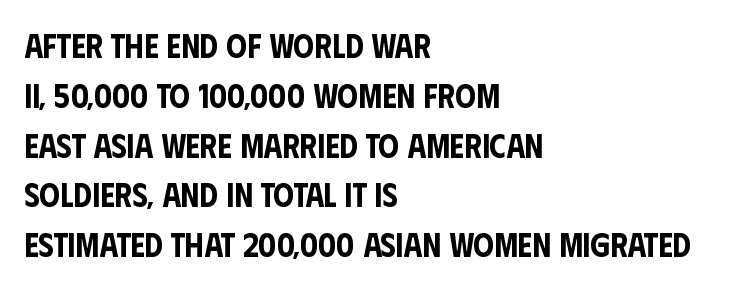
{"serif": "no", "italic": "no", "width": "condensed", "stroke_contrast": "low", "x_height": "large", "monospaced": "no", "underline": "no", "align": "left", "line_spacing": "normal", "line_spacing_ratio": 1.51, "letter_spacing": "normal", "letter_spacing_em": 0.0, "glyph_px": 33}
